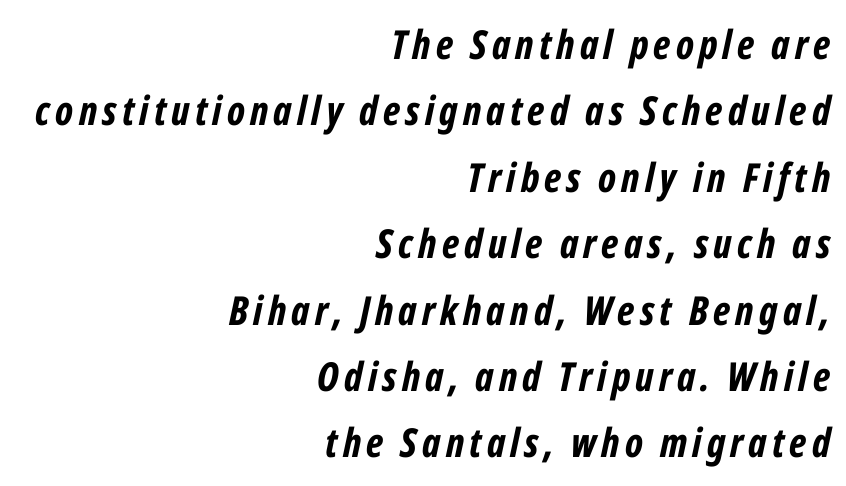
{"italic": "yes", "lean": "right", "slant_degrees": 12, "bold": "yes", "weight": "bold", "width": "condensed", "stroke_contrast": "low", "x_height": "medium", "monospaced": "no", "underline": "no", "align": "right", "line_spacing": "normal", "line_spacing_ratio": 1.66, "glyph_px": 40}
